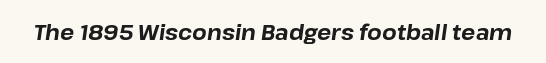
Q: Is the text bold? A: Yes.
Q: Is the text italic (slanted)? A: Yes, it leans right by about 8 degrees.
Q: Is the text underlined? A: No.
Q: Is the spacing between letters normal or unusually wide? A: Normal.
